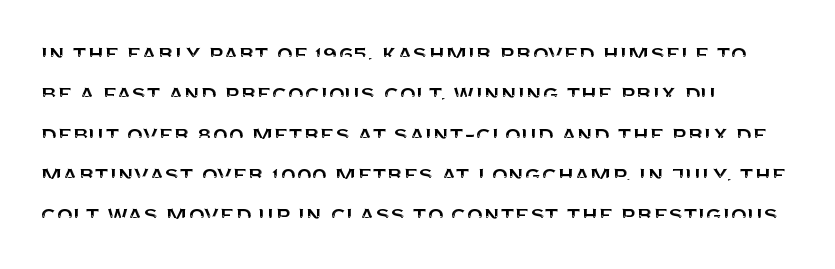
This rendering uses left alignment, leaving the right contour irregular. The vertical gap from one line to the next is medium. The space beneath each line is pristine and unruled. Does extra space separate the letters? No, they use regular spacing. Every character sits straight up, as roman type does.
